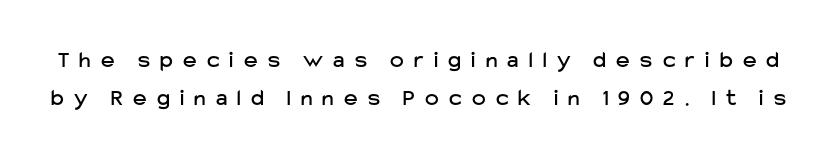
The image shows 23 px text type, upright; set normal line spacing (1.67x), unusually wide letter spacing (+0.45 em), not underlined.
